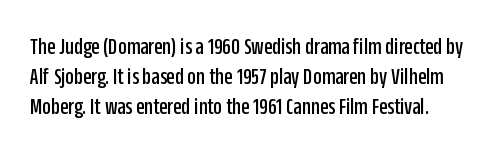
The lines in this sample share a left origin and differ only in where they stop. Tracking here is standard; glyphs follow each other at the usual distance. How would I describe the line gaps? Plain and ordinary. You can tell it's not italic because the verticals are truly vertical.
